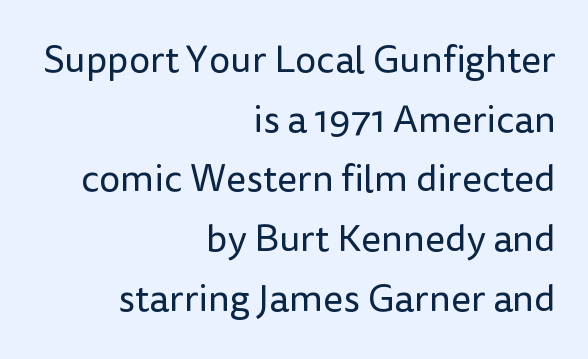
{"serif": "no", "italic": "no", "bold": "no", "weight": "regular", "width": "normal", "stroke_contrast": "low", "x_height": "medium", "monospaced": "no", "underline": "no", "align": "right", "line_spacing": "normal", "line_spacing_ratio": 1.57, "letter_spacing": "normal", "letter_spacing_em": 0.0, "glyph_px": 38}
